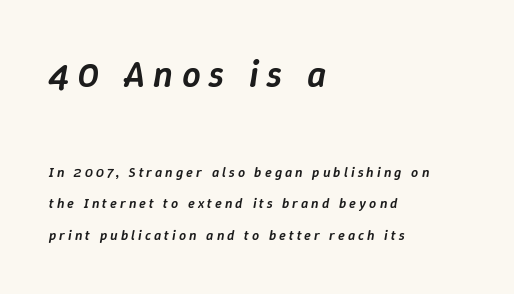
{"italic": "yes", "lean": "right", "slant_degrees": 9, "bold": "semi", "weight": "semibold", "width": "normal", "stroke_contrast": "low", "x_height": "medium", "monospaced": "no", "underline": "no", "align": "left", "line_spacing": "loose", "line_spacing_ratio": 2.25, "letter_spacing": "wide", "letter_spacing_em": 0.22, "larger_block": "first", "size_ratio": 2.64, "glyph_px": 37}
